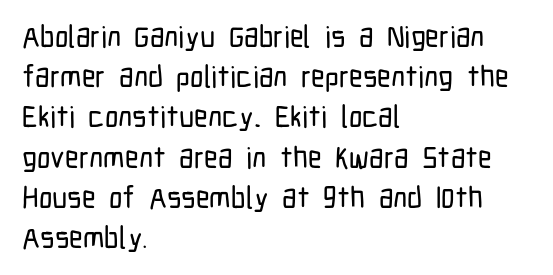
The image shows 30 px condensed sans-serif type, upright; set left-aligned, normal line spacing (1.34x), normal letter spacing, not underlined; low stroke contrast and a medium x-height.
